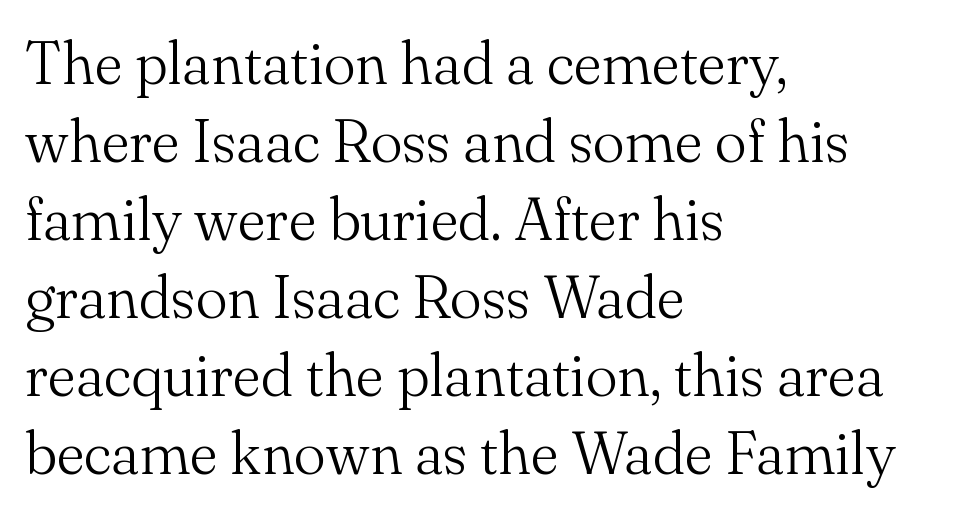
Q: Is the text bold? A: No.
Q: Is the text italic (slanted)? A: No, it is upright.
Q: Is the typeface a serif or a sans-serif typeface? A: Serif.
Q: Is the text underlined? A: No.
Q: How is the paragraph aligned? A: Left-aligned.
Q: Is the spacing between letters normal or unusually wide? A: Normal.
Q: Is the spacing between lines tight, normal or loose? A: Normal.
Q: Width (condensed, normal, or wide)? A: Normal.
Q: Stroke contrast? A: Medium.
Q: x-height? A: Small.
Q: Monospaced? A: No.
